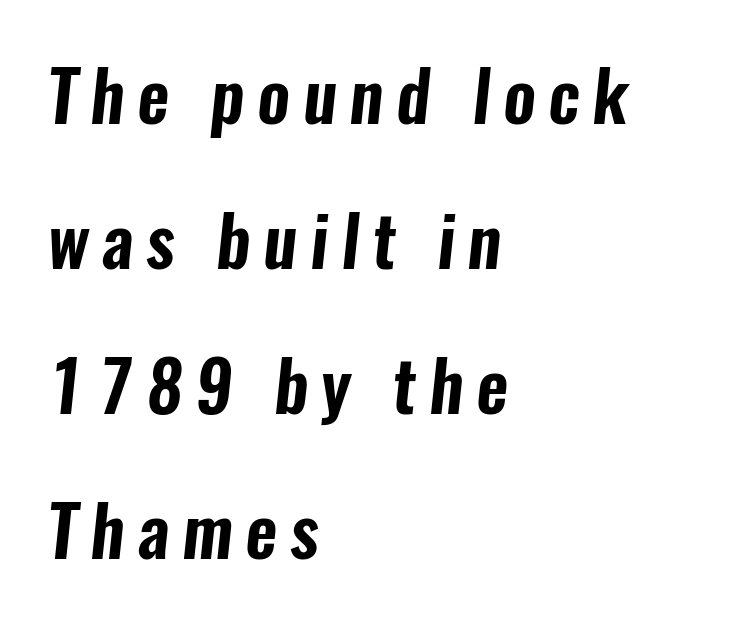
Successive baselines arrive slowly, with a big drop between each. These lines are composed in type without serifs. Underline: absent. Varying glyph widths throughout — classic text-font behaviour. In CSS terms this would be text-align: left.
